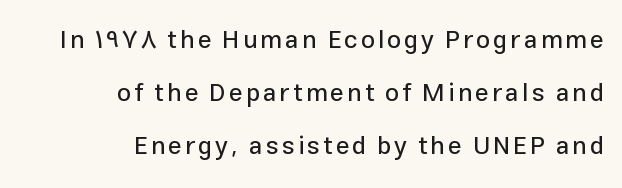
Q: Is the text italic (slanted)? A: No, it is upright.
Q: Is the text underlined? A: No.
Q: How is the paragraph aligned? A: Right-aligned.
Q: Is the spacing between lines tight, normal or loose? A: Loose.
